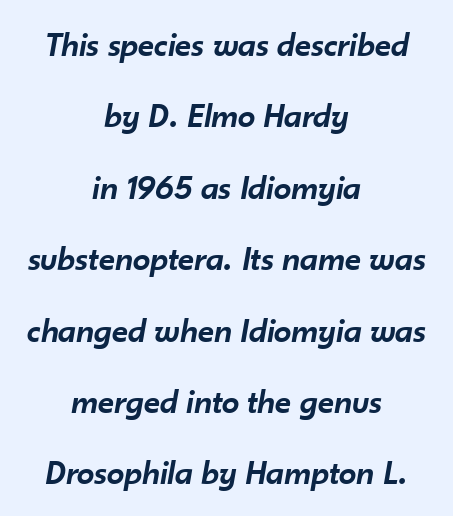
{"italic": "yes", "lean": "right", "slant_degrees": 10, "bold": "semi", "weight": "semibold", "width": "normal", "stroke_contrast": "low", "x_height": "small", "monospaced": "no", "underline": "no", "align": "center", "line_spacing": "loose", "line_spacing_ratio": 2.04, "letter_spacing": "normal", "letter_spacing_em": 0.0, "glyph_px": 35}
